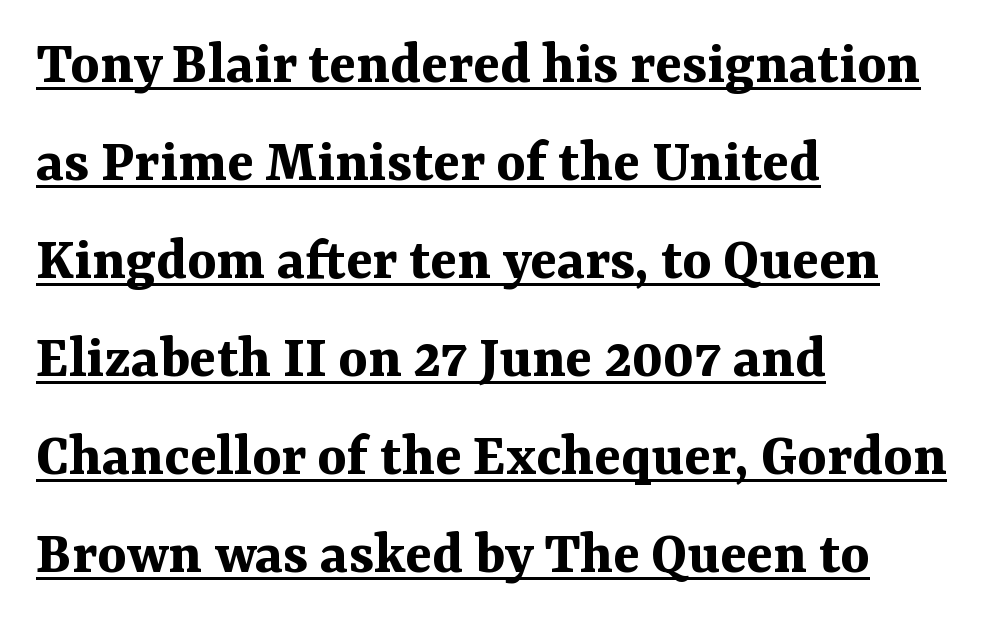
Nope, not italic — everything's standing straight. Each letter keeps its own natural width here, so spacing adapts to shape. In CSS terms this would be text-align: left. The string is rendered with underlining switched on. Font category for this specimen: serif.
